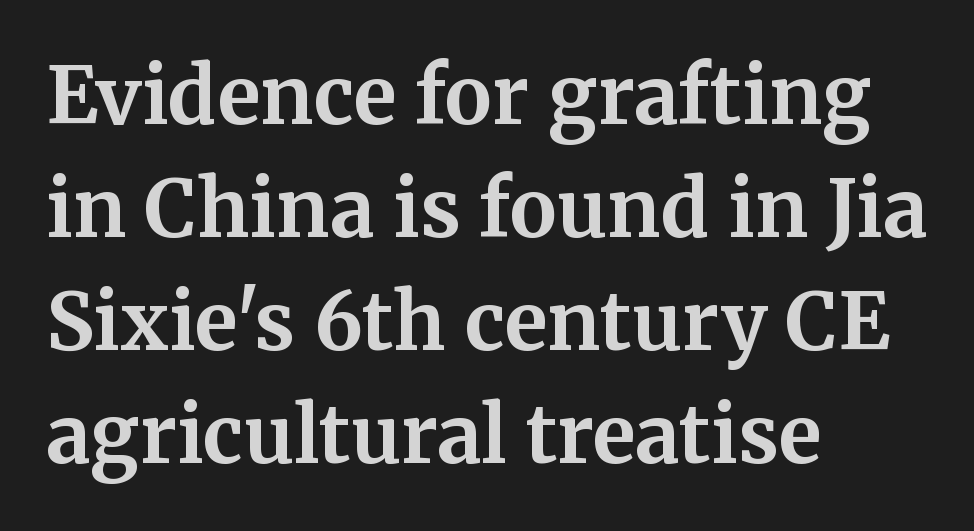
{"serif": "yes", "italic": "no", "bold": "yes", "weight": "bold", "width": "normal", "stroke_contrast": "medium", "x_height": "medium", "monospaced": "no", "underline": "no", "align": "left", "line_spacing": "normal", "line_spacing_ratio": 1.43, "letter_spacing": "normal", "letter_spacing_em": 0.0, "glyph_px": 79}
